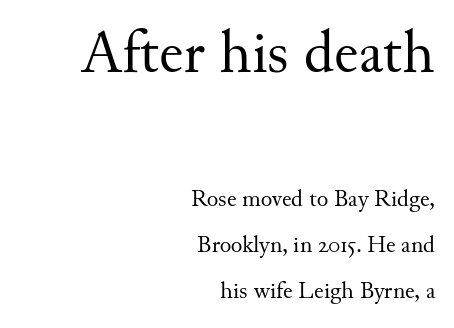
{"serif": "yes", "italic": "no", "bold": "no", "weight": "regular", "width": "normal", "stroke_contrast": "medium", "x_height": "small", "monospaced": "no", "underline": "no", "align": "right", "line_spacing": "loose", "line_spacing_ratio": 1.92, "letter_spacing": "normal", "letter_spacing_em": 0.0, "larger_block": "first", "size_ratio": 2.54, "glyph_px": 61}
